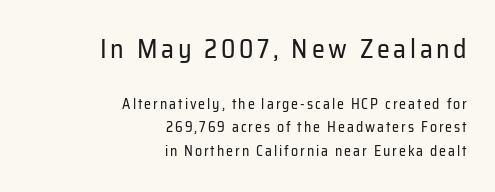
The image shows 26 px text type, upright; set right-aligned, normal line spacing (1.69x), not underlined; the first (top) block is 1.86x larger.
